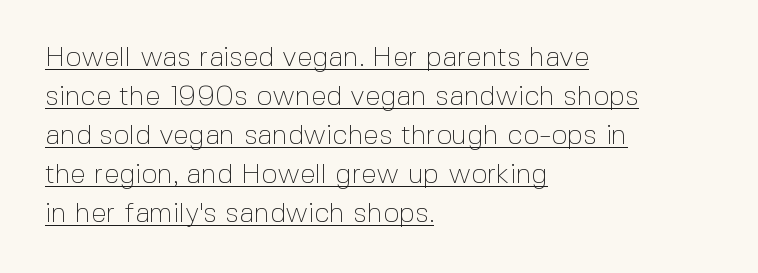
Q: Is the text bold? A: No.
Q: Is the text italic (slanted)? A: No, it is upright.
Q: Is the typeface a serif or a sans-serif typeface? A: Sans-serif.
Q: Is the text underlined? A: Yes.
Q: How is the paragraph aligned? A: Left-aligned.
Q: Is the spacing between letters normal or unusually wide? A: Normal.
Q: Is the spacing between lines tight, normal or loose? A: Normal.
Q: Width (condensed, normal, or wide)? A: Normal.
Q: x-height? A: Medium.
Q: Monospaced? A: No.
